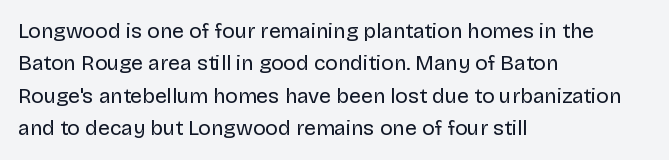
{"italic": "no", "bold": "no", "underline": "no", "align": "left", "line_spacing": "normal", "line_spacing_ratio": 1.54, "letter_spacing": "normal", "letter_spacing_em": 0.0, "glyph_px": 21}
